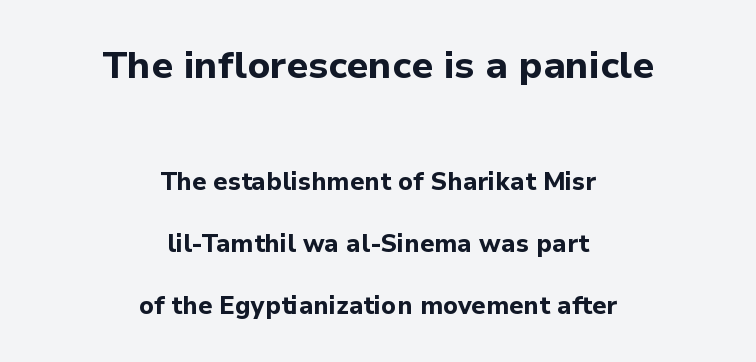
Q: Is the text bold? A: Yes.
Q: Is the text italic (slanted)? A: No, it is upright.
Q: Is the typeface a serif or a sans-serif typeface? A: Sans-serif.
Q: Is the text underlined? A: No.
Q: How is the paragraph aligned? A: Centered.
Q: Is the spacing between letters normal or unusually wide? A: Normal.
Q: Is the spacing between lines tight, normal or loose? A: Loose.
Q: Which block of text is set in a larger size, the first (top) or the second (bottom)? A: The first (top) one.
Q: Width (condensed, normal, or wide)? A: Normal.
Q: Stroke contrast? A: Low.
Q: x-height? A: Medium.
Q: Monospaced? A: No.
